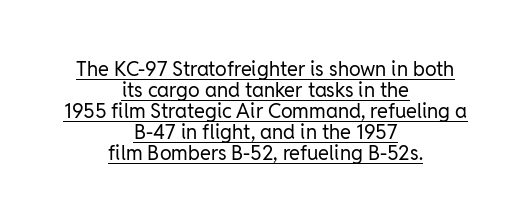
The image shows 20 px text type, upright; set centered, tight line spacing (1.05x), normal letter spacing, underlined.
